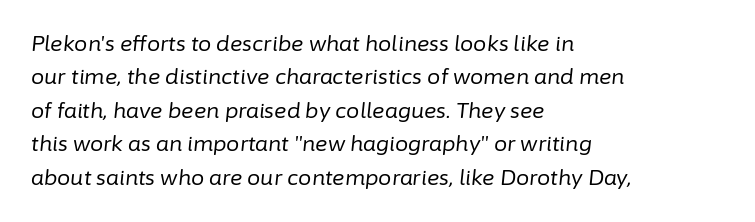
The image shows 21 px text type, italic (leaning right); set left-aligned, normal line spacing (1.59x), normal letter spacing, not underlined.
